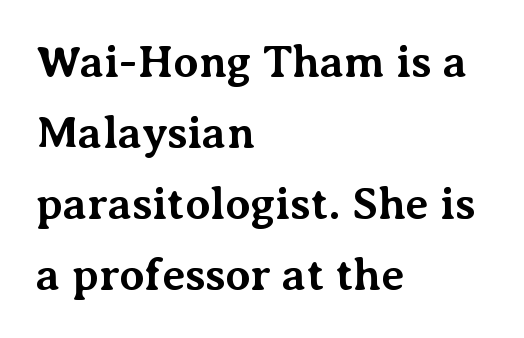
{"serif": "yes", "italic": "no", "bold": "yes", "weight": "bold", "width": "normal", "stroke_contrast": "medium", "x_height": "medium", "monospaced": "no", "underline": "no", "align": "left", "line_spacing": "normal", "line_spacing_ratio": 1.58, "letter_spacing": "normal", "letter_spacing_em": 0.0, "glyph_px": 45}
